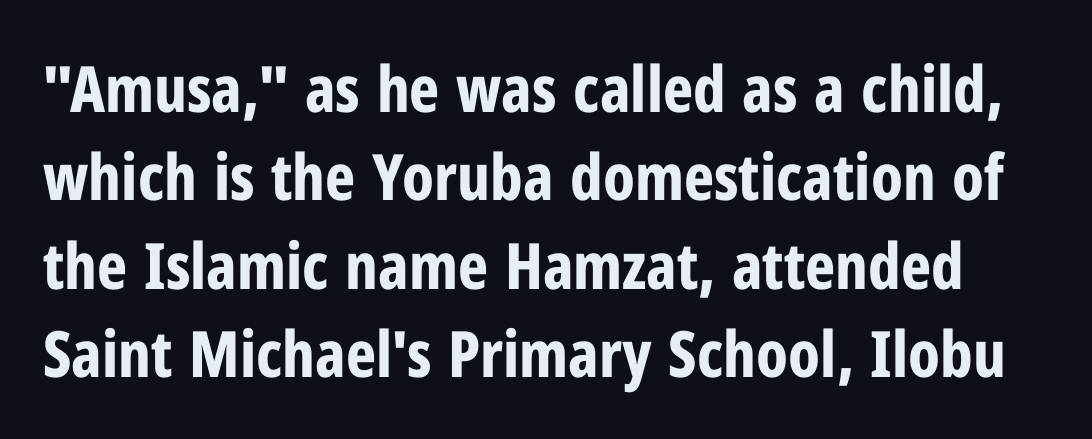
The image shows 64 px bold, condensed sans-serif type, upright; set normal line spacing (1.38x), normal letter spacing, not underlined; low stroke contrast and a medium x-height.
